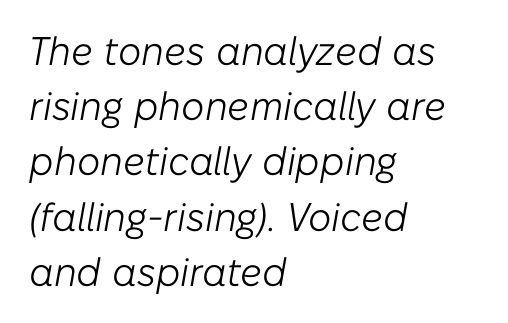
Q: Is the text bold? A: No.
Q: Is the text italic (slanted)? A: Yes, it leans right by about 10 degrees.
Q: Is the text underlined? A: No.
Q: How is the paragraph aligned? A: Left-aligned.
Q: Is the spacing between letters normal or unusually wide? A: Normal.
Q: Is the spacing between lines tight, normal or loose? A: Normal.
Q: Width (condensed, normal, or wide)? A: Normal.
Q: Stroke contrast? A: Low.
Q: x-height? A: Medium.
Q: Monospaced? A: No.
